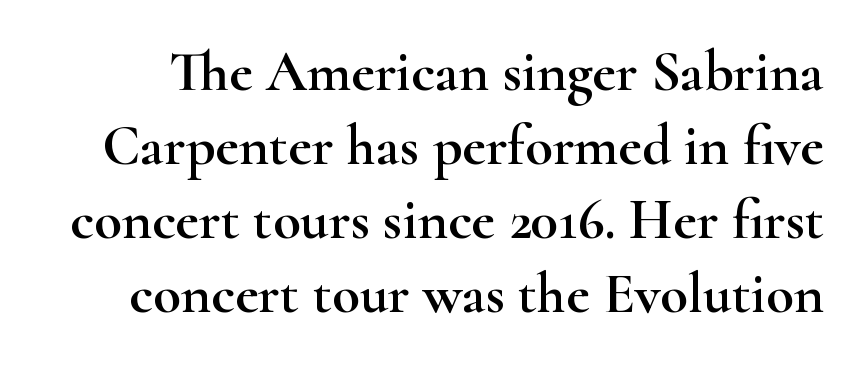
Style check: upright. Baseline-to-baseline distance is the conventional proportion of letter height. The string is rendered with underlining switched off. Caption: standard tracking, unaltered. Is this a fixed-width face? No — the glyphs have proportional, varying widths.
